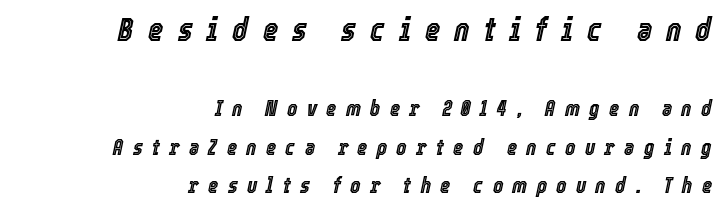
The image shows 33 px condensed type, italic (leaning right); set right-aligned, line spacing 1.73x, unusually wide letter spacing (+0.42 em), not underlined; the first (top) block is 1.5x larger; a medium x-height.
